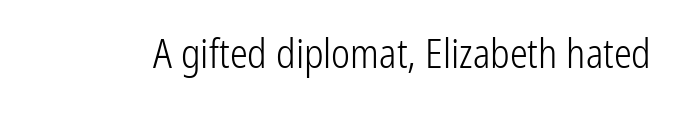
The image shows 40 px light, condensed sans-serif type, upright; set normal letter spacing, not underlined; low stroke contrast and a medium x-height.
